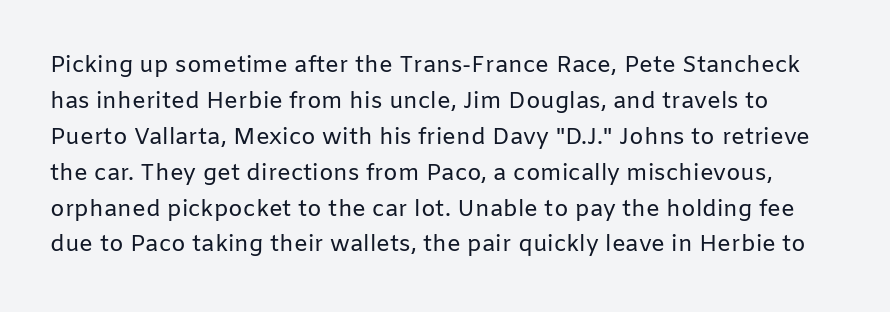
The font is comparable to plain body text, perhaps lighter. Honestly, the letter spacing is just normal — you wouldn't notice it. Ascenders rise straight up at ninety degrees. This block has exactly the height ordinary leading produces. The strip under each line holds only bare page.
